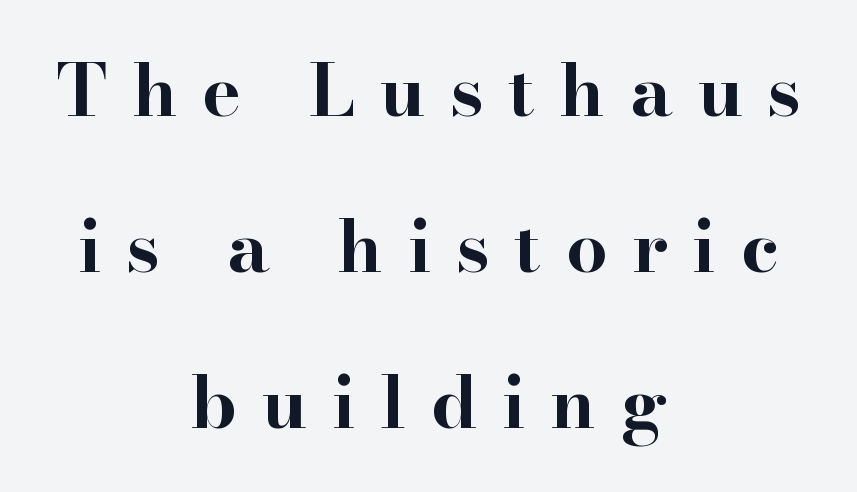
The image shows 73 px bold, wide serif type, upright; set centered, loose line spacing (2.14x), unusually wide letter spacing (+0.34 em), not underlined; high stroke contrast and a small x-height.
